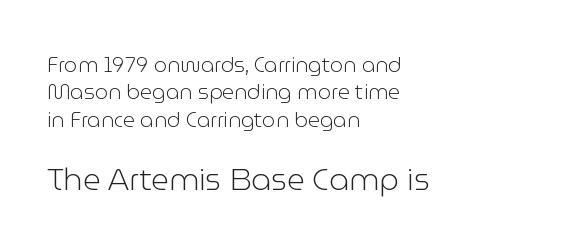
The image shows 31 px light sans-serif type, upright; set left-aligned, normal line spacing (1.3x), normal letter spacing, not underlined; the second (bottom) block is 1.48x larger; low stroke contrast and a medium x-height.
